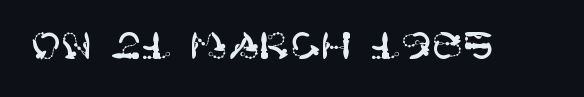
The image shows 37 px sans-serif type, upright; set normal letter spacing, not underlined; high stroke contrast and a large x-height.
